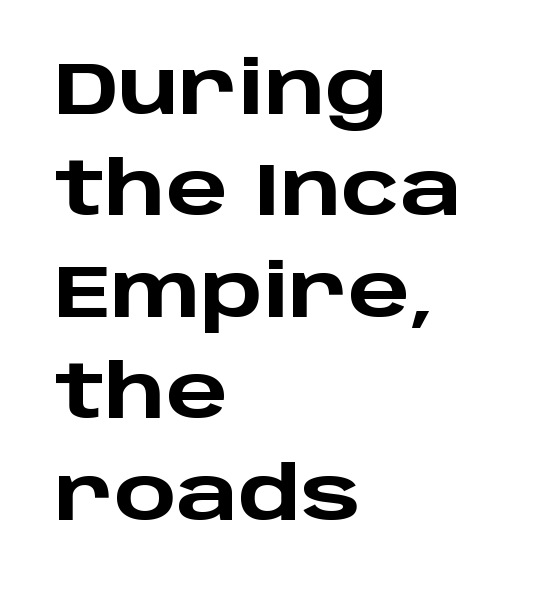
{"serif": "no", "italic": "no", "bold": "yes", "weight": "heavy", "width": "wide", "stroke_contrast": "low", "x_height": "large", "monospaced": "no", "underline": "no", "align": "left", "line_spacing": "normal", "line_spacing_ratio": 1.39, "letter_spacing": "normal", "letter_spacing_em": 0.0, "glyph_px": 73}
